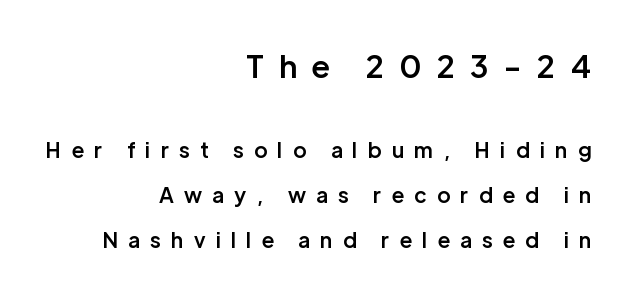
The image shows 31 px semibold sans-serif type, upright; set right-aligned, loose line spacing (2.14x), unusually wide letter spacing (+0.5 em), not underlined; the first (top) block is 1.48x larger; low stroke contrast and a medium x-height.
